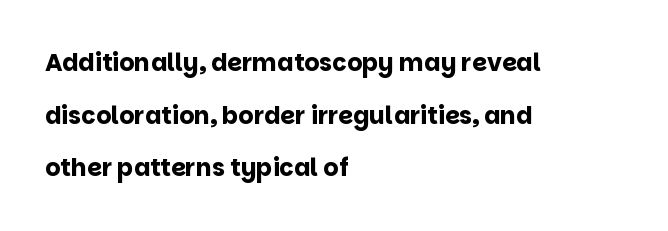
The image shows 24 px bold type, upright; set left-aligned, loose line spacing (2.19x), normal letter spacing, not underlined.
